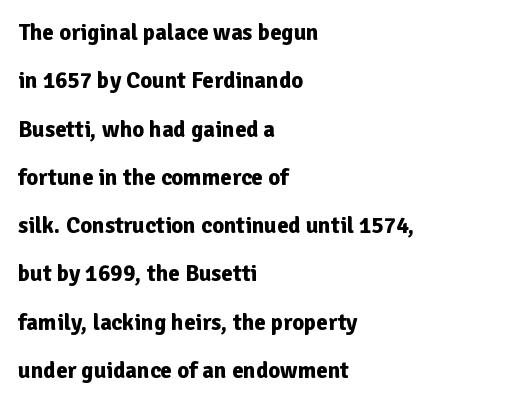
Q: Is the text bold? A: Yes.
Q: Is the text italic (slanted)? A: No, it is upright.
Q: Is the text underlined? A: No.
Q: How is the paragraph aligned? A: Left-aligned.
Q: Is the spacing between letters normal or unusually wide? A: Normal.
Q: Is the spacing between lines tight, normal or loose? A: Loose.
